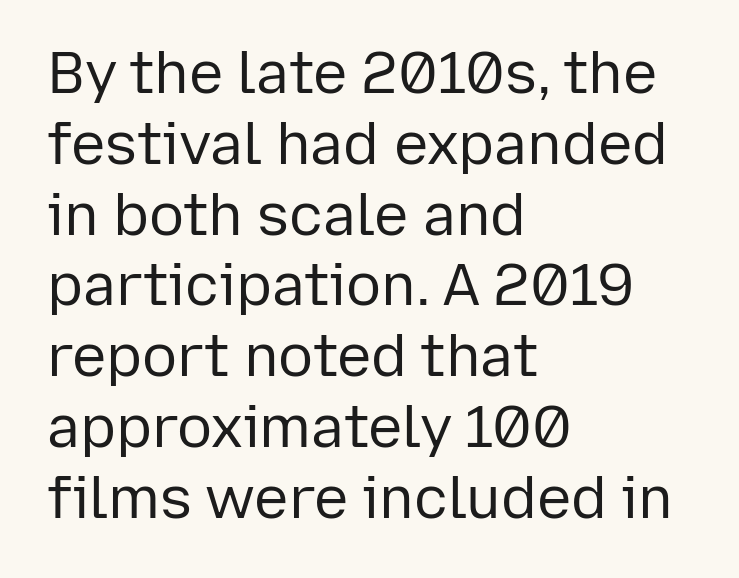
{"serif": "no", "italic": "no", "bold": "no", "weight": "regular", "width": "normal", "stroke_contrast": "low", "x_height": "medium", "monospaced": "no", "underline": "no", "align": "left", "line_spacing_ratio": 1.22, "letter_spacing": "normal", "letter_spacing_em": 0.0, "glyph_px": 58}
